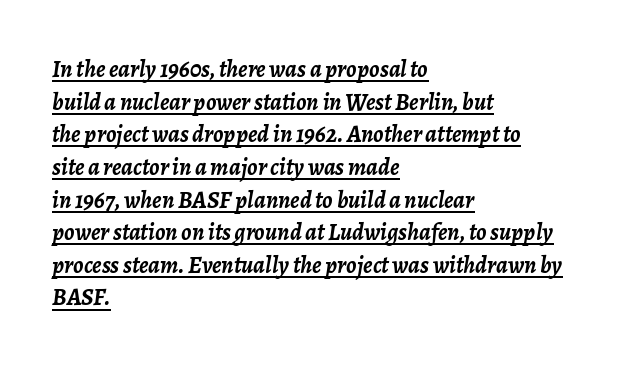
{"italic": "yes", "lean": "right", "slant_degrees": 7, "bold": "yes", "underline": "yes", "align": "left", "line_spacing": "normal", "line_spacing_ratio": 1.36, "letter_spacing": "normal", "letter_spacing_em": 0.0, "glyph_px": 24}
